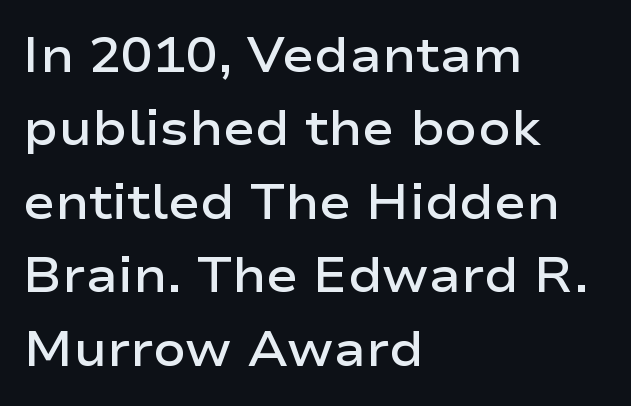
Q: Is the text bold? A: Semi-bold.
Q: Is the text italic (slanted)? A: No, it is upright.
Q: Is the typeface a serif or a sans-serif typeface? A: Sans-serif.
Q: Is the text underlined? A: No.
Q: How is the paragraph aligned? A: Left-aligned.
Q: Is the spacing between letters normal or unusually wide? A: Normal.
Q: Is the spacing between lines tight, normal or loose? A: Normal.
Q: Width (condensed, normal, or wide)? A: Wide.
Q: Stroke contrast? A: Low.
Q: x-height? A: Medium.
Q: Monospaced? A: No.
